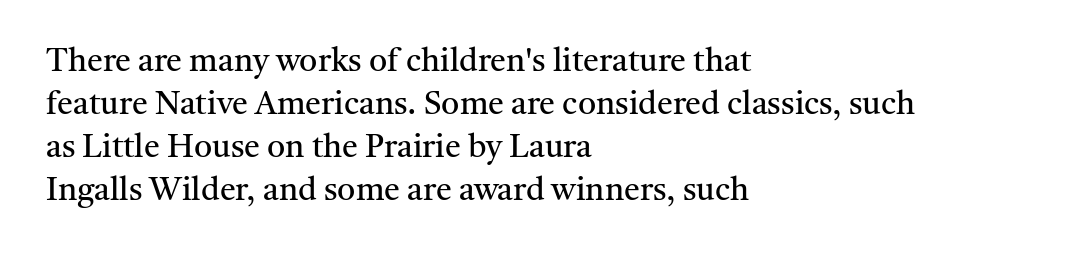
The text block is weighted toward the left margin, trailing off unevenly rightward. The characters are drawn with everyday or finer stroke widths. The letterforms sit shoulder to shoulder at normal distance. A typesetter would label this face a serif. The passage shown is not underscored anywhere. Think of a printed novel: that variable character pitch is what you see here.
